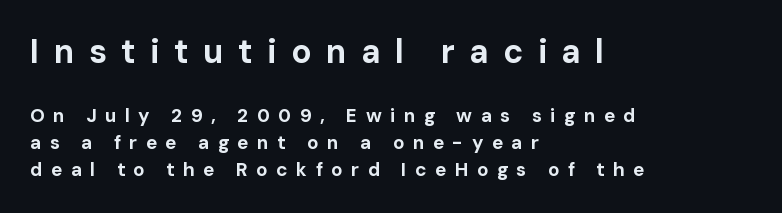
Q: Is the text bold? A: Yes.
Q: Is the text italic (slanted)? A: No, it is upright.
Q: Is the typeface a serif or a sans-serif typeface? A: Sans-serif.
Q: Is the text underlined? A: No.
Q: How is the paragraph aligned? A: Left-aligned.
Q: Is the spacing between letters normal or unusually wide? A: Unusually wide.
Q: Is the spacing between lines tight, normal or loose? A: Normal.
Q: Which block of text is set in a larger size, the first (top) or the second (bottom)? A: The first (top) one.
Q: Width (condensed, normal, or wide)? A: Normal.
Q: Stroke contrast? A: Low.
Q: x-height? A: Medium.
Q: Monospaced? A: No.
